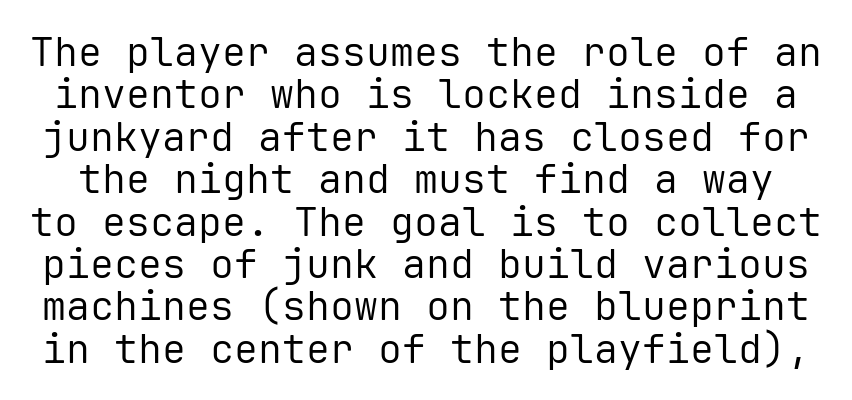
The characters display no serif detailing; their extremities are plain. The typography opts for an upright posture over an oblique one. The space between consecutive lines is stingy. Letters have the restrained weight of plain body copy at most.
